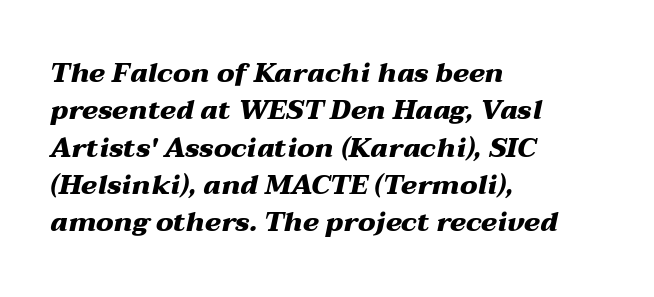
Honestly, the letter spacing is just normal — you wouldn't notice it. This rendering features lettering with no underline. A student would call this left alignment; a typographer would say flush left, rag right. Each glyph is drawn with heavy, bold strokes. The leading is moderate, giving the passage an even texture.
